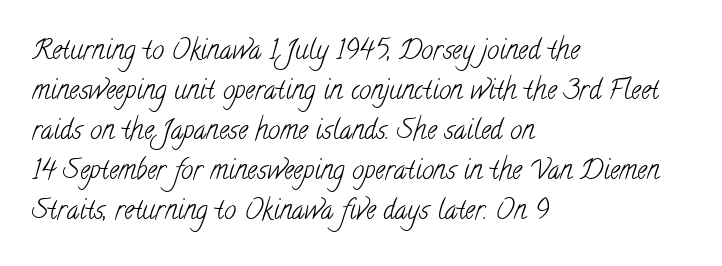
{"bold": "no", "underline": "no", "align": "left", "line_spacing": "normal", "line_spacing_ratio": 1.48, "letter_spacing": "normal", "letter_spacing_em": 0.0, "glyph_px": 27}
